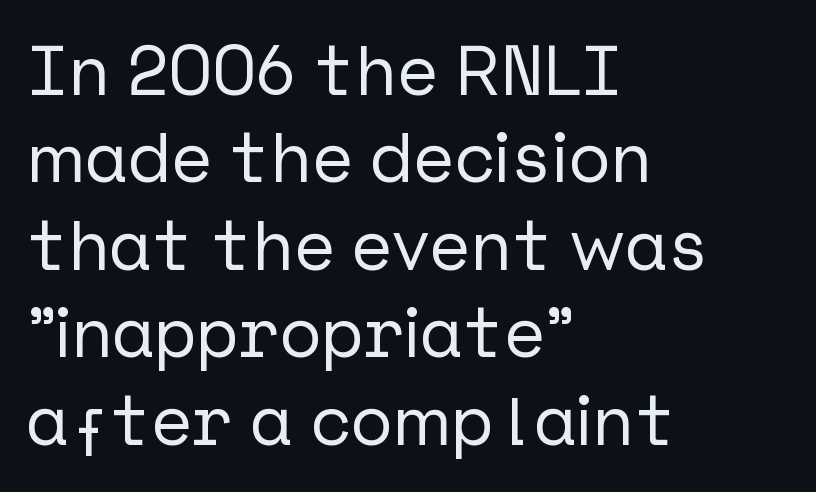
{"serif": "no", "italic": "no", "width": "normal", "stroke_contrast": "low", "x_height": "medium", "underline": "no", "align": "left", "line_spacing": "normal", "line_spacing_ratio": 1.25, "letter_spacing": "normal", "letter_spacing_em": 0.0, "glyph_px": 70}
